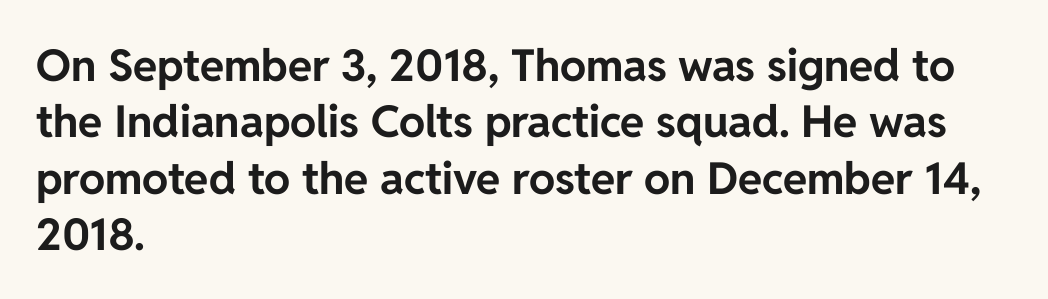
This rendering employs a face without finishing strokes, i.e., a sans-serif. Is there much room between lines? A standard amount, neither cramped nor airy. The words here are not underlined. Note the varied advance widths — an 'i' is clearly narrower than an 'm'. If you drew a line through each stem, it would be perfectly vertical.
